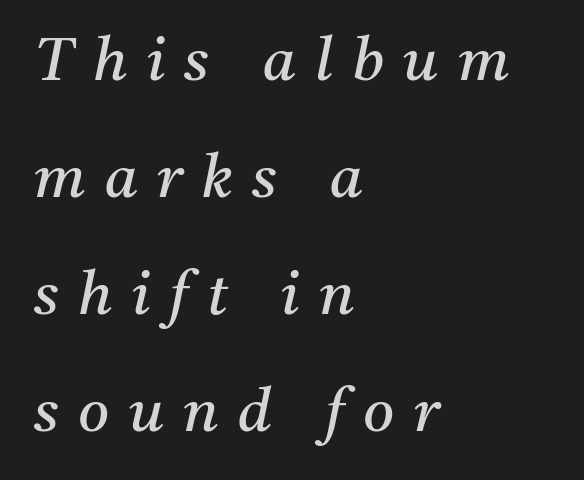
The image shows 60 px regular-weight serif type, italic (leaning right); set left-aligned, loose line spacing (1.95x), unusually wide letter spacing (+0.32 em), not underlined; medium stroke contrast and a medium x-height.
